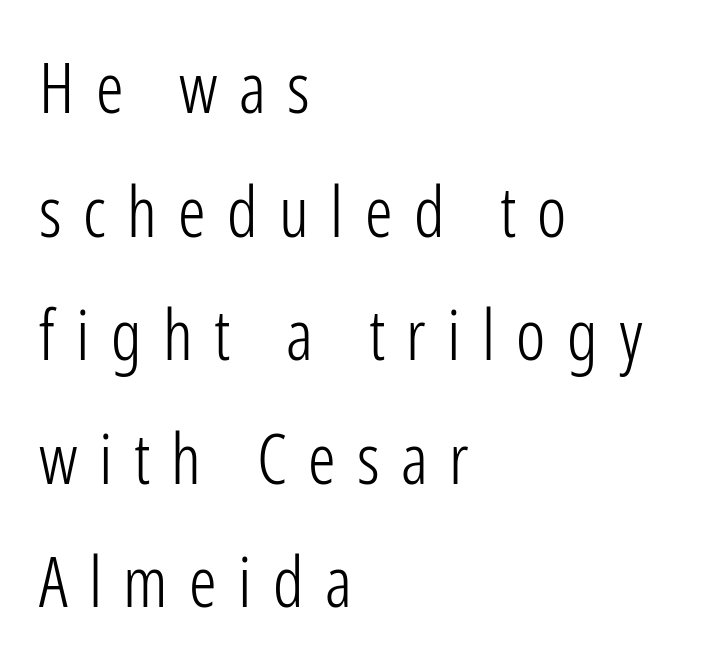
A typesetter would mark this as roman, not italic. The foot of each line stays bare and open. Visually the block forms a straight wall on the left and a jagged coastline on the right. The passage shown is typed in a proportional face where columns would drift.
